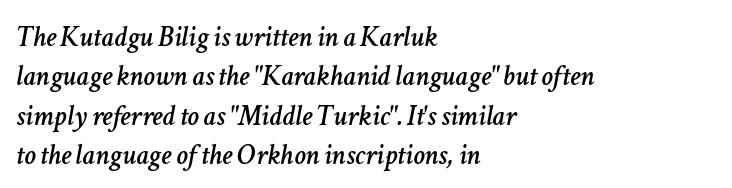
The image shows 29 px text type, italic (leaning right); set left-aligned, normal line spacing (1.36x), normal letter spacing, not underlined; low stroke contrast and a medium x-height.
